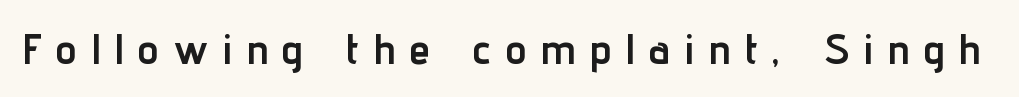
{"serif": "no", "italic": "no", "bold": "yes", "weight": "semibold", "width": "condensed", "stroke_contrast": "low", "x_height": "medium", "monospaced": "no", "underline": "no", "letter_spacing": "wide", "letter_spacing_em": 0.36, "glyph_px": 42}
